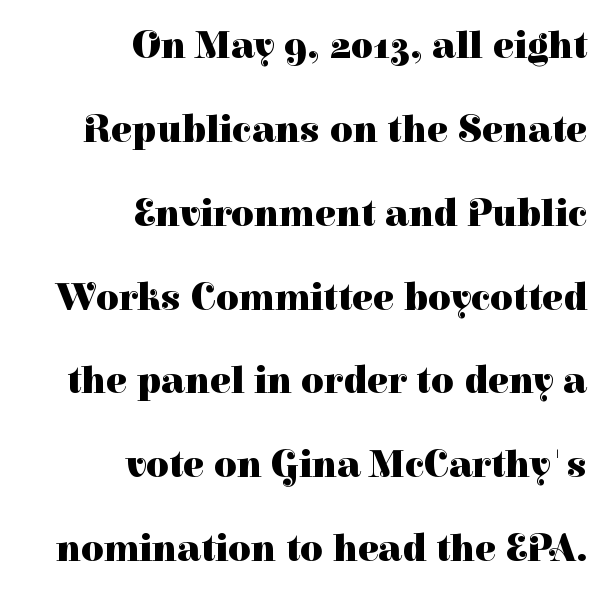
Q: Is the text bold? A: Yes.
Q: Is the text italic (slanted)? A: No, it is upright.
Q: Is the typeface a serif or a sans-serif typeface? A: Serif.
Q: Is the text underlined? A: No.
Q: How is the paragraph aligned? A: Right-aligned.
Q: Is the spacing between letters normal or unusually wide? A: Normal.
Q: Is the spacing between lines tight, normal or loose? A: Loose.
Q: Width (condensed, normal, or wide)? A: Normal.
Q: Stroke contrast? A: High.
Q: x-height? A: Medium.
Q: Monospaced? A: No.
